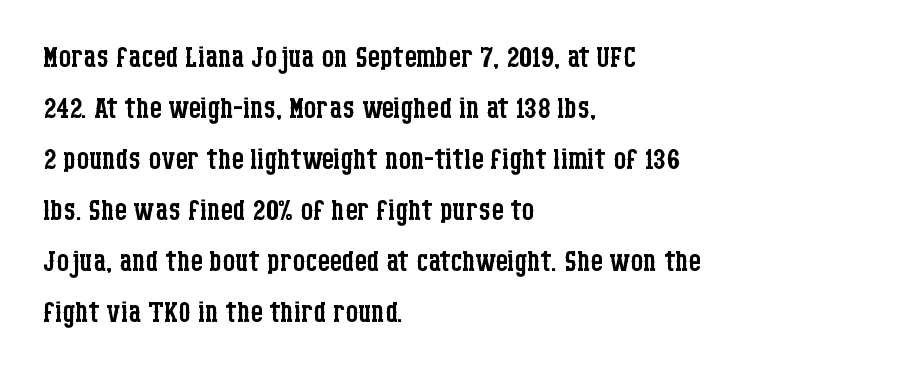
{"serif": "yes", "italic": "no", "bold": "no", "weight": "regular", "width": "condensed", "stroke_contrast": "low", "x_height": "large", "monospaced": "no", "underline": "no", "align": "left", "line_spacing": "normal", "line_spacing_ratio": 1.31, "letter_spacing": "normal", "letter_spacing_em": 0.0, "glyph_px": 39}
